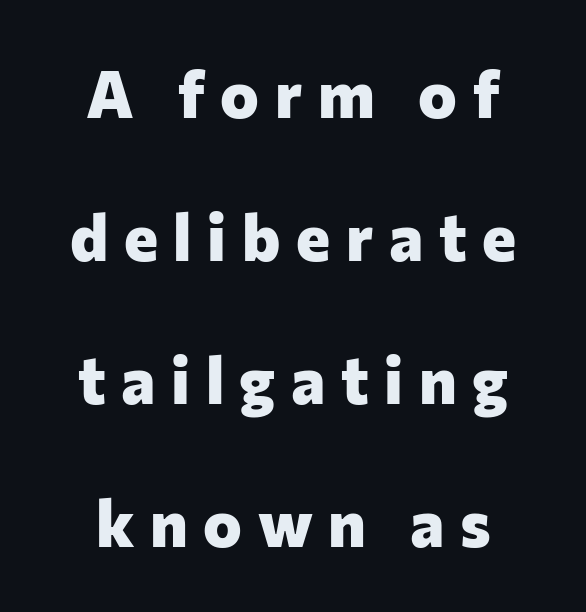
The letters advance in unequal steps, a hallmark of proportional type. Reading down the column, the eye jumps a long way to each next line. Nope, no serifs anywhere on these letters. Students, note that the glyphs here are deliberately spaced far apart. Thick stems and heavy bowls — unmistakably bold.
